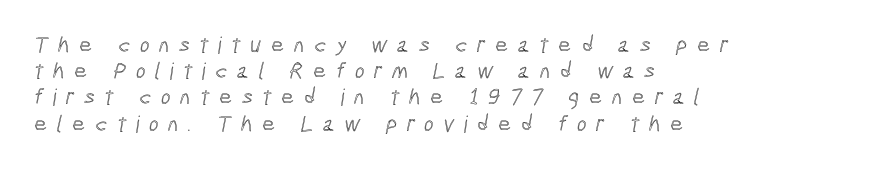
The image shows 23 px text type; set left-aligned, tight line spacing (1.14x), unusually wide letter spacing (+0.41 em), not underlined.
